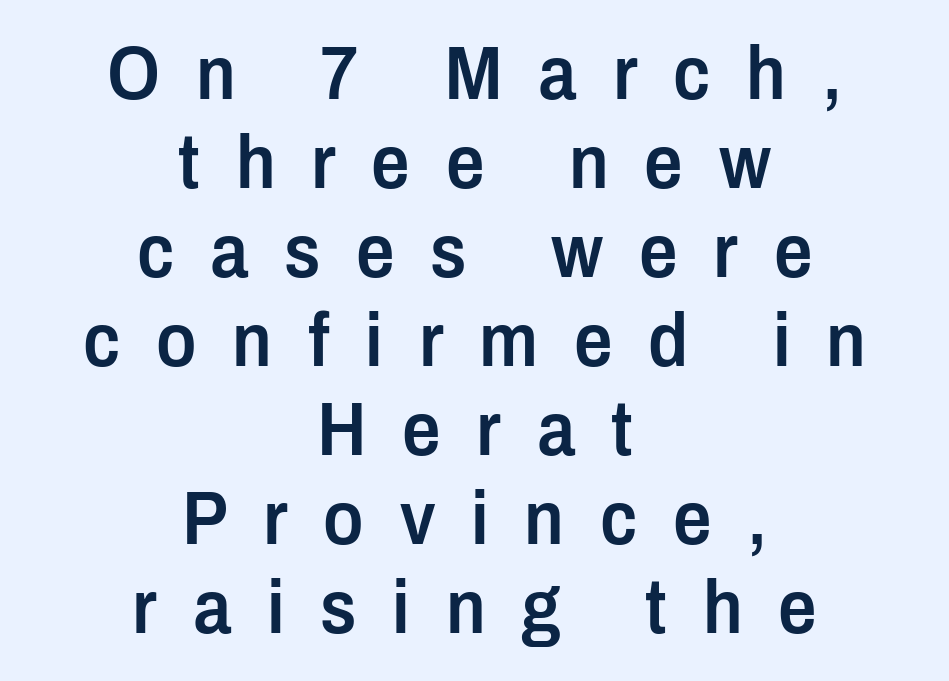
{"serif": "no", "italic": "no", "bold": "semi", "weight": "semibold", "width": "condensed", "stroke_contrast": "low", "x_height": "medium", "monospaced": "no", "underline": "no", "align": "center", "line_spacing_ratio": 1.17, "letter_spacing": "wide", "letter_spacing_em": 0.47, "glyph_px": 76}
